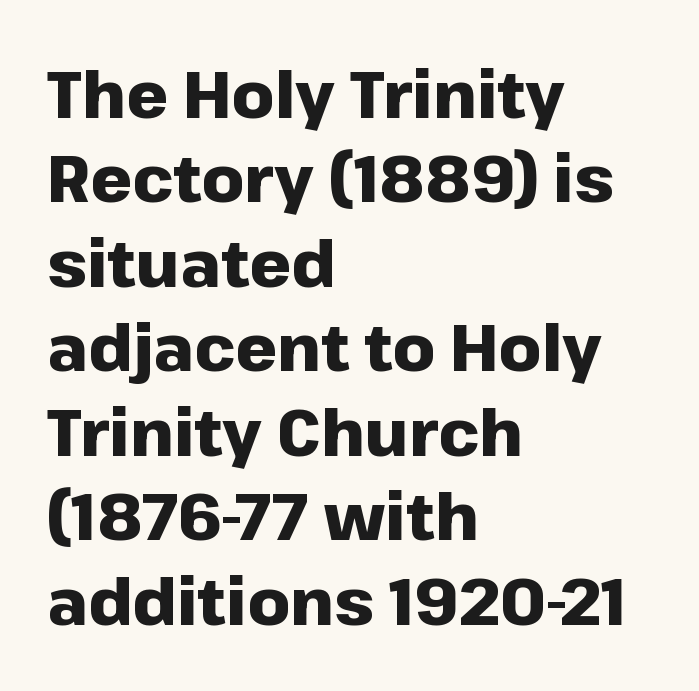
Q: Is the text bold? A: Yes.
Q: Is the text italic (slanted)? A: No, it is upright.
Q: Is the typeface a serif or a sans-serif typeface? A: Sans-serif.
Q: Is the text underlined? A: No.
Q: How is the paragraph aligned? A: Left-aligned.
Q: Is the spacing between letters normal or unusually wide? A: Normal.
Q: Is the spacing between lines tight, normal or loose? A: Normal.
Q: Width (condensed, normal, or wide)? A: Normal.
Q: Stroke contrast? A: Low.
Q: x-height? A: Medium.
Q: Monospaced? A: No.
